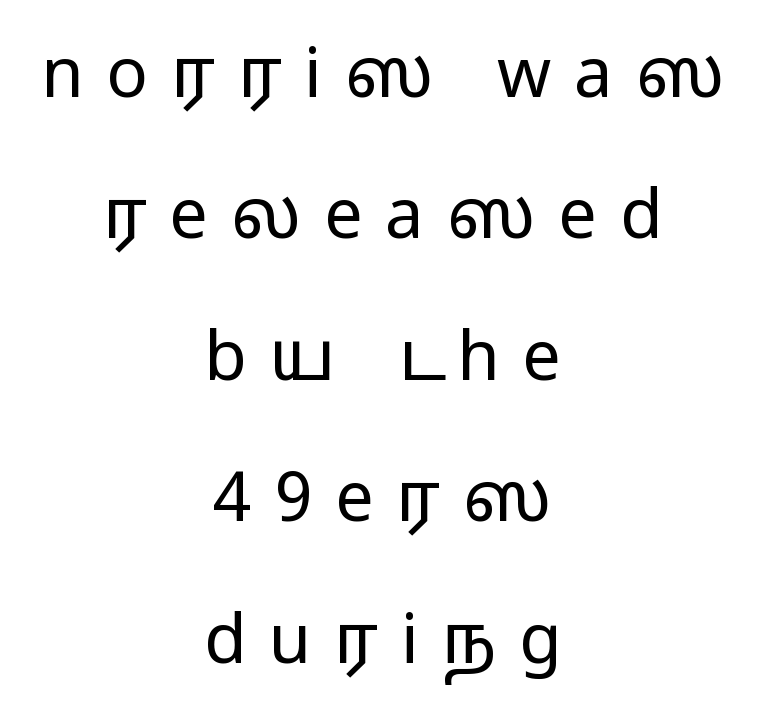
Q: Is the text bold? A: No.
Q: Is the text italic (slanted)? A: No, it is upright.
Q: Is the typeface a serif or a sans-serif typeface? A: Sans-serif.
Q: Is the text underlined? A: No.
Q: How is the paragraph aligned? A: Centered.
Q: Is the spacing between letters normal or unusually wide? A: Unusually wide.
Q: Is the spacing between lines tight, normal or loose? A: Loose.
Q: Width (condensed, normal, or wide)? A: Wide.
Q: Stroke contrast? A: Low.
Q: x-height? A: Medium.
Q: Monospaced? A: No.
